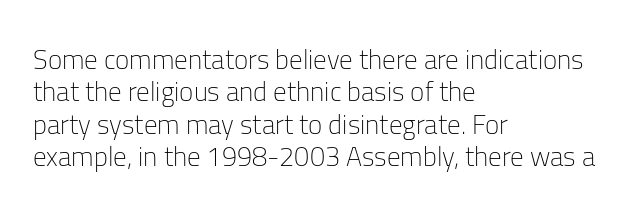
{"italic": "no", "bold": "no", "underline": "no", "align": "left", "line_spacing_ratio": 1.2, "letter_spacing": "normal", "letter_spacing_em": 0.0, "glyph_px": 27}
